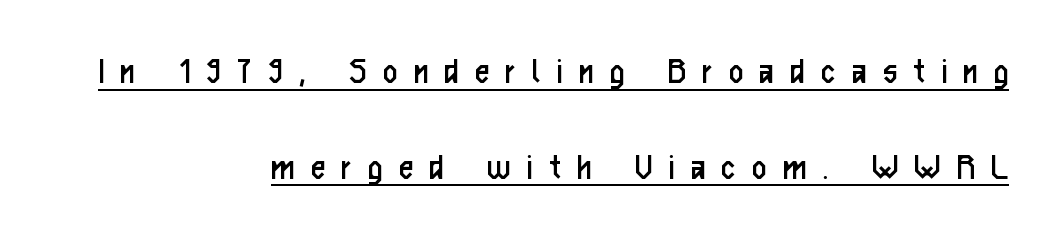
Nothing sits at the stroke ends, so this counts as sans-serif. Visually the block forms a straight wall on the right and a jagged coastline on the left. You could only call the tracking loose — the letters float apart. The weight would be labelled regular, book, light, or lighter still. A baseline rule has been typeset under these characters.
